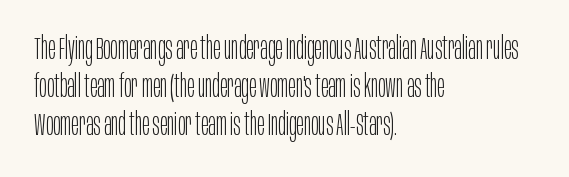
These lines are rendered in a variable-pitch font. Heft: none added — not bold. Only glyphs here, with clear space below each row. The typography opts for an upright posture over an oblique one. The ragged edge is on the right, which tells us the setting is flush left.
